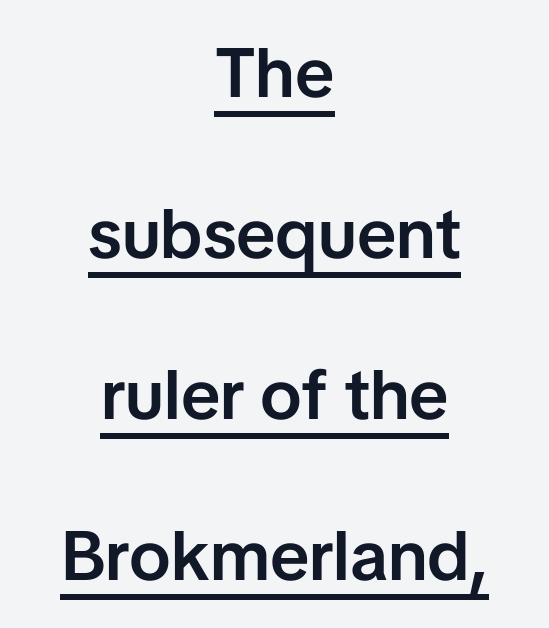
Characters follow at the spacing the type designer built in. A somewhat darkened texture: the type is semibold rather than bold. The letters advance in unequal steps, a hallmark of proportional type. Successive baselines arrive slowly, with a big drop between each.
